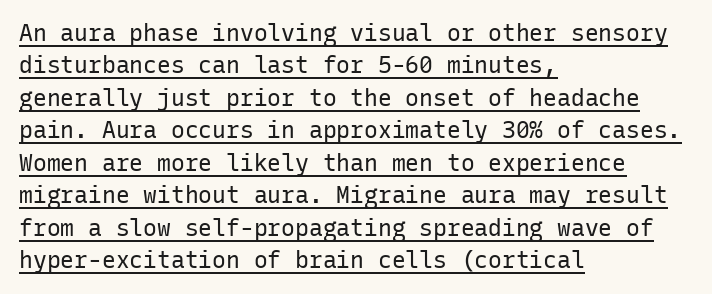
Q: Is the text bold? A: No.
Q: Is the text italic (slanted)? A: No, it is upright.
Q: Is the text underlined? A: Yes.
Q: How is the paragraph aligned? A: Left-aligned.
Q: Is the spacing between letters normal or unusually wide? A: Normal.
Q: Is the spacing between lines tight, normal or loose? A: Normal.
